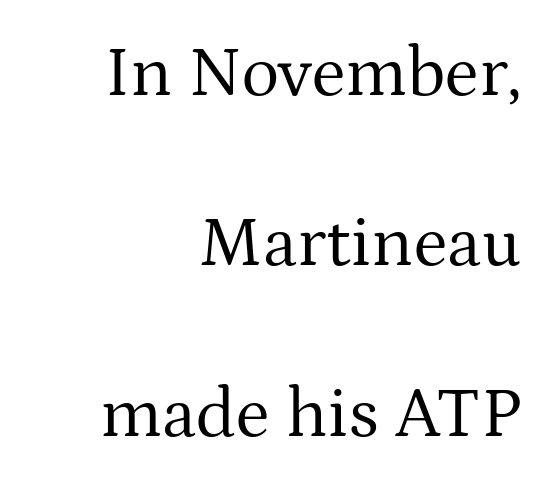
The image shows 71 px regular-weight serif type, upright; set right-aligned, loose line spacing (2.4x), normal letter spacing, not underlined; medium stroke contrast and a medium x-height.
